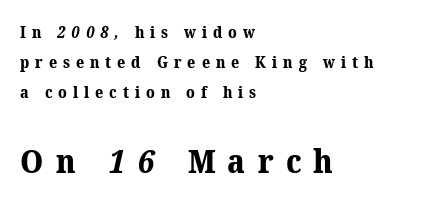
{"serif": "yes", "bold": "yes", "weight": "bold", "width": "normal", "stroke_contrast": "medium", "x_height": "medium", "monospaced": "no", "underline": "no", "align": "left", "line_spacing_ratio": 1.88, "letter_spacing": "wide", "letter_spacing_em": 0.37, "larger_block": "second", "size_ratio": 2.06, "glyph_px": 33}
